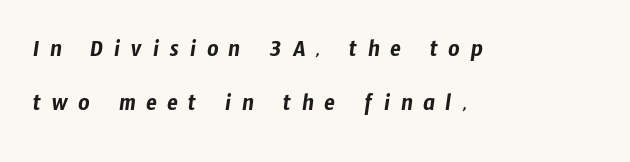
{"underline": "no", "align": "left", "line_spacing": "loose", "line_spacing_ratio": 2.16, "letter_spacing": "wide", "letter_spacing_em": 0.42, "glyph_px": 25}
